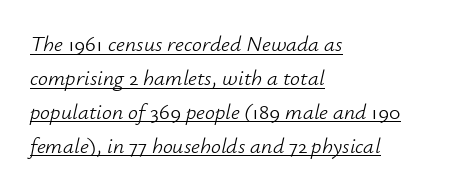
Looks like someone drew a line under every word here. Tall strokes in this sample are angled rather than plumb. Honestly, the letter spacing is just normal — you wouldn't notice it. Visually the block forms a straight wall on the left and a jagged coastline on the right. These glyphs show unthickened strokes, regular width or finer.
